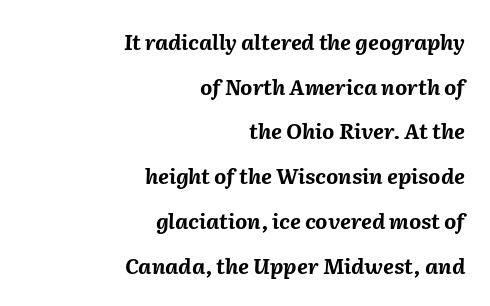
Q: Is the text bold? A: Yes.
Q: Is the text italic (slanted)? A: Yes, it leans right by about 2 degrees.
Q: Is the text underlined? A: No.
Q: How is the paragraph aligned? A: Right-aligned.
Q: Is the spacing between letters normal or unusually wide? A: Normal.
Q: Is the spacing between lines tight, normal or loose? A: Loose.
